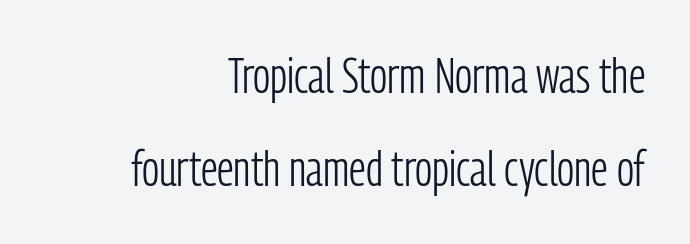
Loosely led — the rows are spread out. These lines stack with their right ends in a neat column. On a weight scale, this lands at 450 or below. Looks like regular typesetting: each glyph gets only the width it needs. Upright lettering throughout. A clean baseline with only descenders dipping below it.
